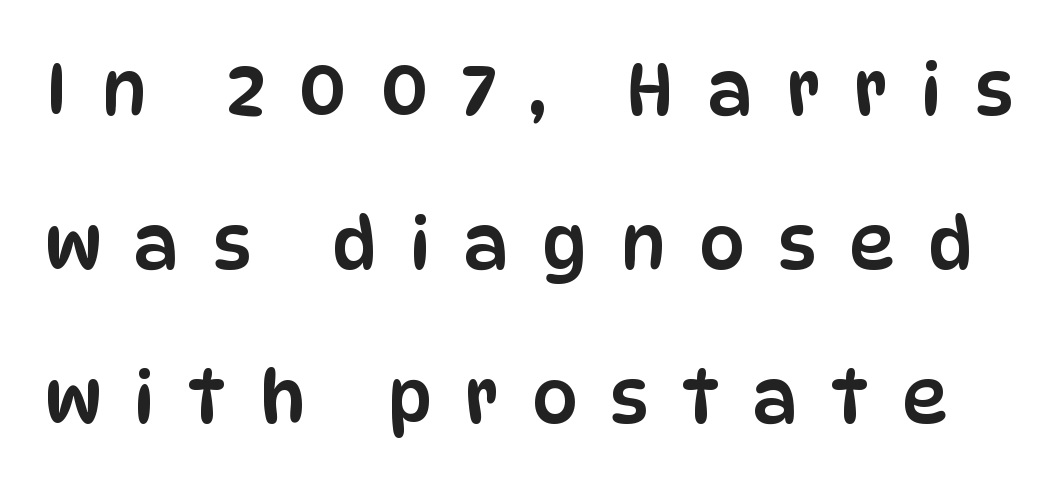
The image shows 72 px condensed sans-serif type, upright; set loose line spacing (2.14x), unusually wide letter spacing (+0.46 em), not underlined; low stroke contrast and a large x-height.
